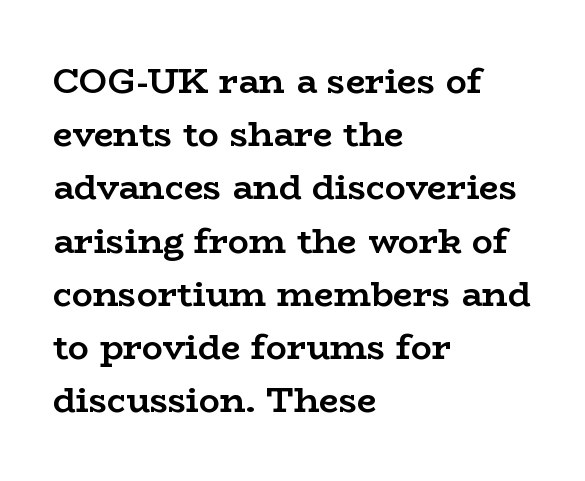
Compared with an ordinary text face, these strokes are far heavier — a full bold. The characters display serif detailing at their extremities. Descender tails drop into unmarked territory. The lettering stays uniformly vertical, giving the passage a roman look. Vertical spacing — default. The lines are quadded left.
